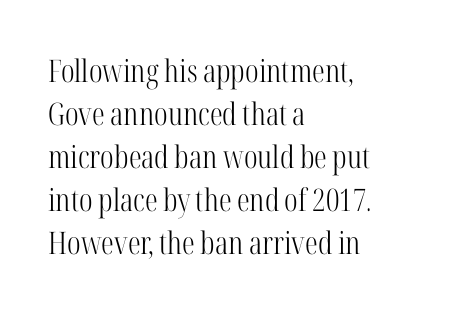
A student would call this left alignment; a typographer would say flush left, rag right. Reading down the column, the eye jumps a familiar distance to each next line. Glyph-to-glyph distance matches everyday printed text. The area under the type is left untouched. Ascenders rise straight up at ninety degrees. A quiet, ordinary-to-light weight characterises the typeface.
